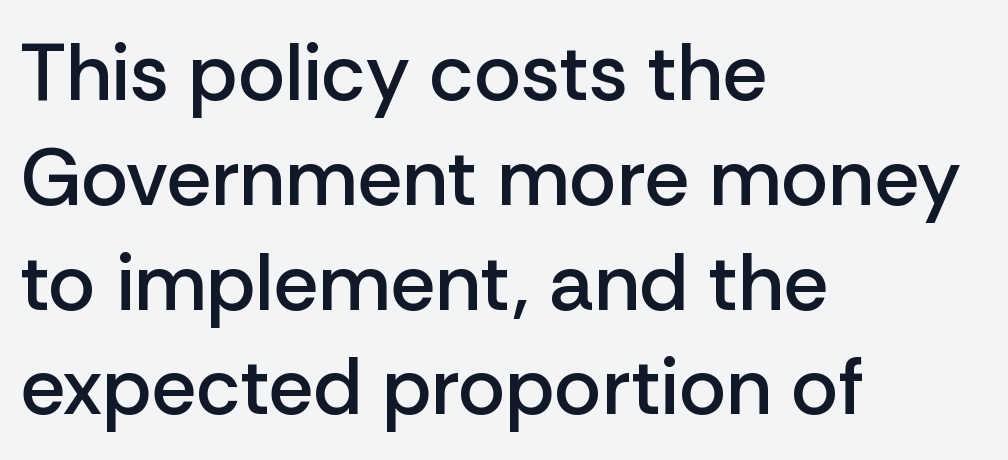
Q: Is the text bold? A: Semi-bold.
Q: Is the text italic (slanted)? A: No, it is upright.
Q: Is the typeface a serif or a sans-serif typeface? A: Sans-serif.
Q: Is the text underlined? A: No.
Q: How is the paragraph aligned? A: Left-aligned.
Q: Is the spacing between letters normal or unusually wide? A: Normal.
Q: Is the spacing between lines tight, normal or loose? A: Normal.
Q: Width (condensed, normal, or wide)? A: Normal.
Q: Stroke contrast? A: Low.
Q: x-height? A: Medium.
Q: Monospaced? A: No.
